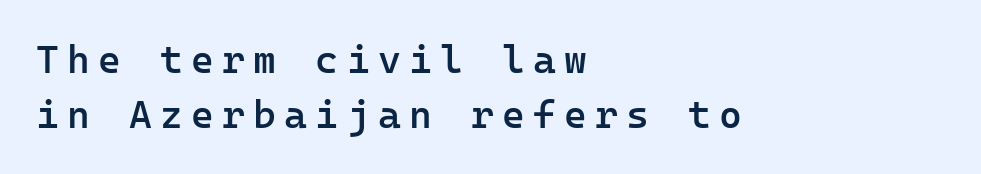
The face used here is monospaced, like something from a code editor. Just letters on the line, the space beneath them empty. Students, observe: this is what conventionally led text looks like. Stroke thickness is moderately raised; the sample reads as semibold. Does the type have serifs? No, each stem ends abruptly. No italicization has been applied; the sample stays upright.
